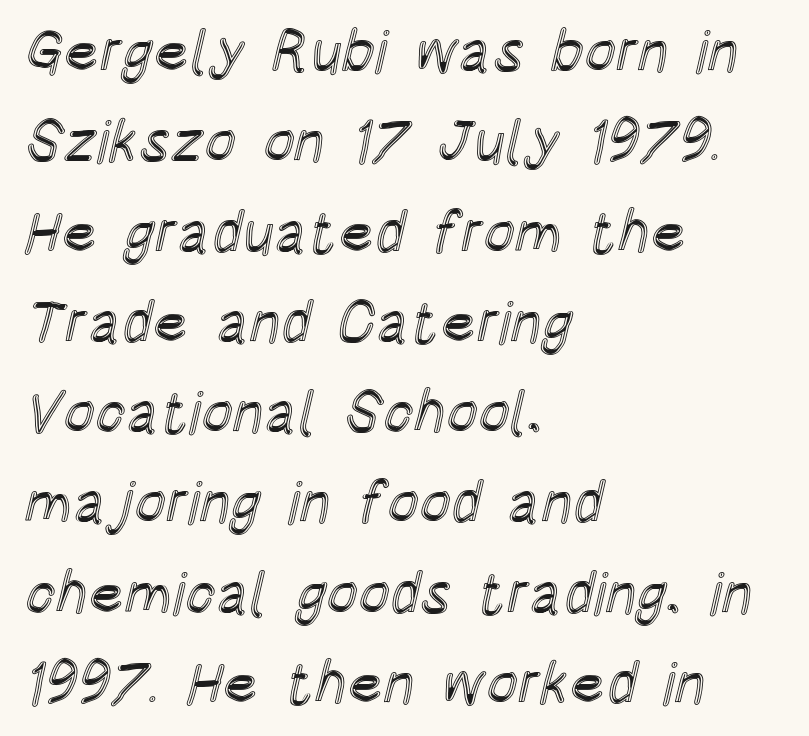
Q: Is the text italic (slanted)? A: Yes.
Q: Is the text underlined? A: No.
Q: How is the paragraph aligned? A: Left-aligned.
Q: Is the spacing between letters normal or unusually wide? A: Normal.
Q: Is the spacing between lines tight, normal or loose? A: Normal.
Q: Width (condensed, normal, or wide)? A: Condensed.
Q: x-height? A: Large.
Q: Monospaced? A: No.
